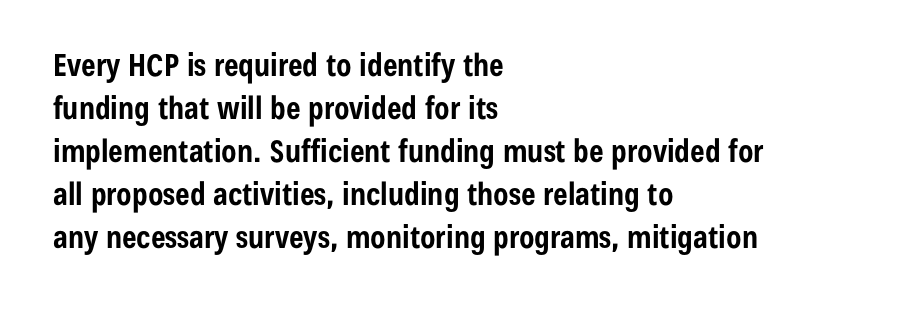
The image shows 31 px bold, condensed sans-serif type, upright; set left-aligned, normal line spacing (1.39x), normal letter spacing, not underlined; low stroke contrast and a medium x-height.
